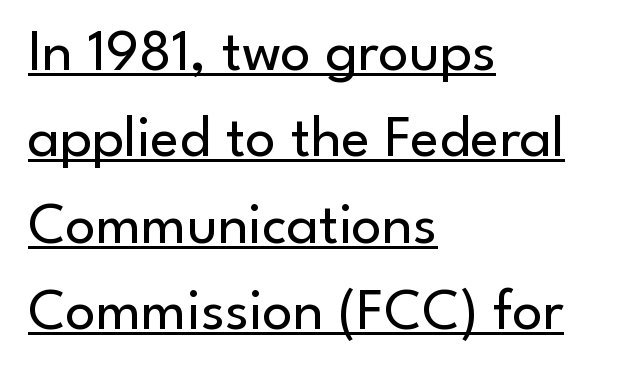
{"serif": "no", "italic": "no", "bold": "no", "weight": "regular", "width": "normal", "stroke_contrast": "low", "x_height": "small", "monospaced": "no", "underline": "yes", "align": "left", "line_spacing": "normal", "line_spacing_ratio": 1.44, "letter_spacing": "normal", "letter_spacing_em": 0.0, "glyph_px": 60}
